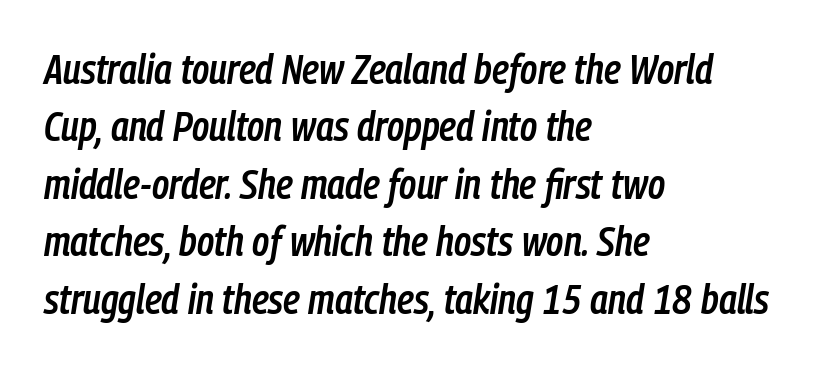
The image shows 41 px semibold, condensed type, italic (leaning right); set left-aligned, normal line spacing (1.4x), normal letter spacing, not underlined; low stroke contrast and a medium x-height.
